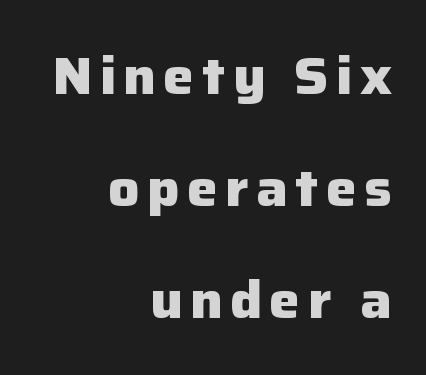
Heavy, bold letterforms. Honestly, there is no underline to notice here at all. Typeset ragged left — the right edge is the straight one. The vertical gap from one line to the next is large. Does the lettering tilt? It doesn't — this is upright.
